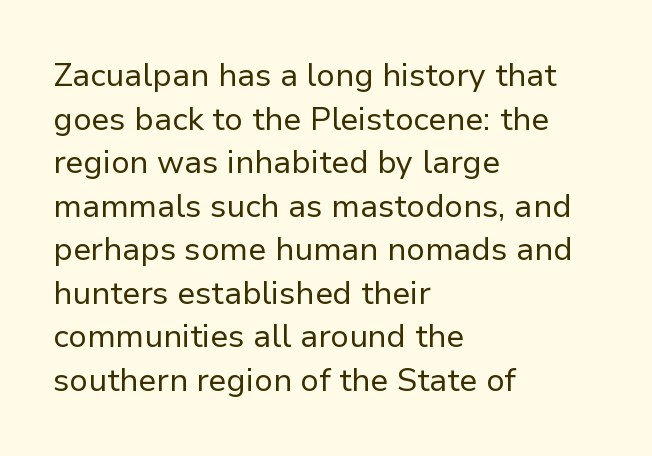
Counters stay open thanks to moderate or lighter strokes. Leading: standard. Reading down the block, your eye returns to a fixed left position each line. It's the straight-up-and-down kind of type.
